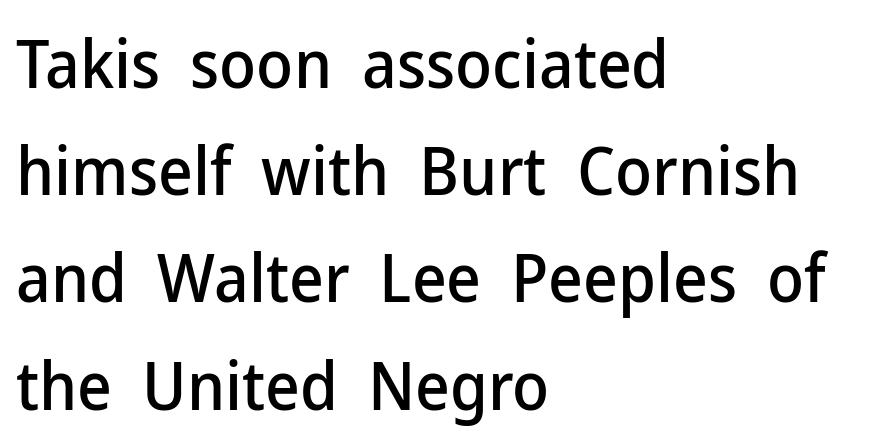
{"serif": "no", "italic": "no", "width": "normal", "stroke_contrast": "low", "x_height": "medium", "monospaced": "no", "underline": "no", "align": "left", "line_spacing": "normal", "line_spacing_ratio": 1.6, "letter_spacing": "normal", "letter_spacing_em": 0.0, "glyph_px": 67}
